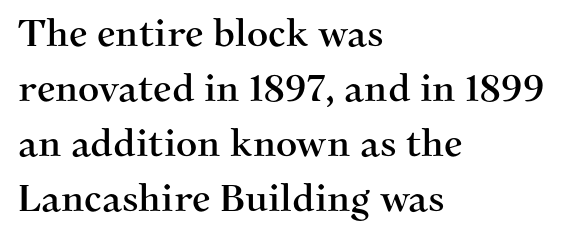
Q: Is the text italic (slanted)? A: No, it is upright.
Q: Is the typeface a serif or a sans-serif typeface? A: Serif.
Q: Is the text underlined? A: No.
Q: How is the paragraph aligned? A: Left-aligned.
Q: Is the spacing between letters normal or unusually wide? A: Normal.
Q: Is the spacing between lines tight, normal or loose? A: Normal.
Q: Width (condensed, normal, or wide)? A: Normal.
Q: Stroke contrast? A: Medium.
Q: x-height? A: Medium.
Q: Monospaced? A: No.
